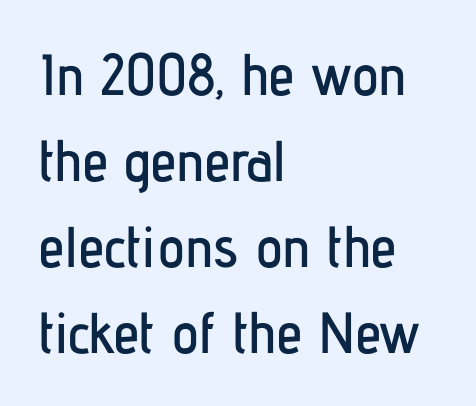
{"serif": "no", "italic": "no", "width": "condensed", "stroke_contrast": "low", "x_height": "medium", "monospaced": "no", "underline": "no", "align": "left", "line_spacing": "normal", "line_spacing_ratio": 1.48, "letter_spacing": "normal", "letter_spacing_em": 0.0, "glyph_px": 58}
